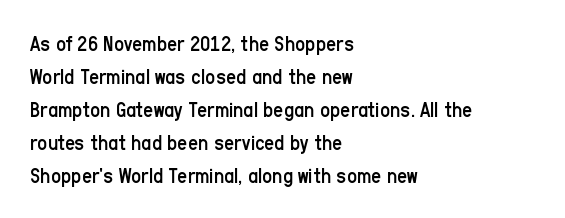
The image shows 22 px text type, upright; set left-aligned, normal line spacing (1.5x), normal letter spacing, not underlined.
